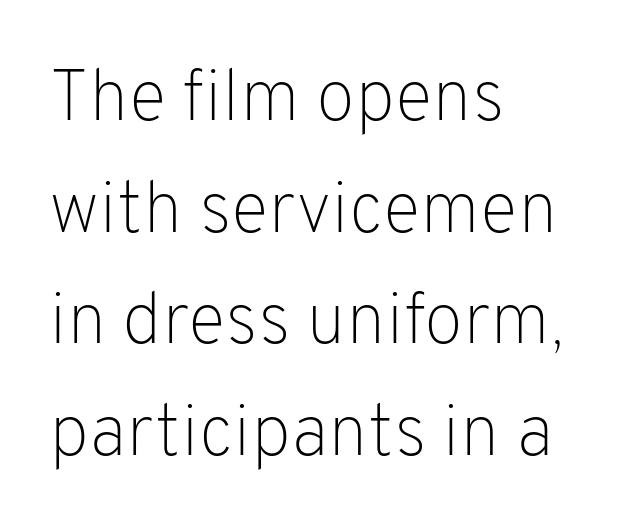
{"serif": "no", "italic": "no", "bold": "no", "weight": "light", "width": "normal", "stroke_contrast": "low", "x_height": "medium", "monospaced": "no", "underline": "no", "align": "left", "line_spacing": "normal", "line_spacing_ratio": 1.55, "letter_spacing": "normal", "letter_spacing_em": 0.0, "glyph_px": 72}
